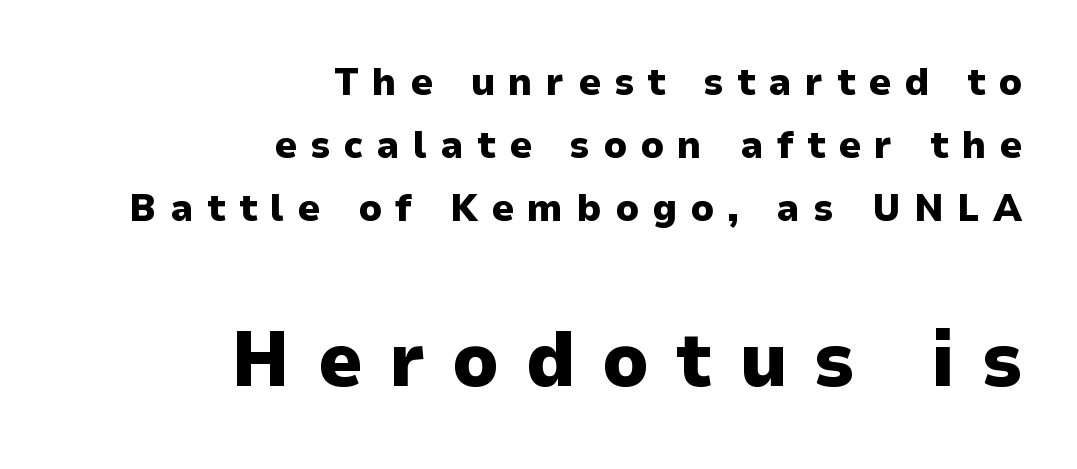
The image shows 78 px heavy sans-serif type, upright; set right-aligned, normal line spacing (1.62x), unusually wide letter spacing (+0.34 em), not underlined; the second (bottom) block is 2.0x larger; low stroke contrast and a medium x-height.
